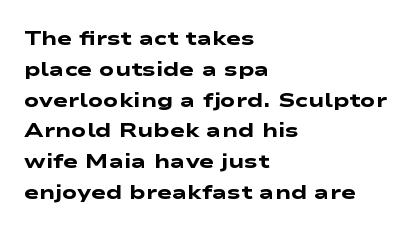
If you drew a ruler down the left edge, every line would touch it. Honestly, the letter spacing is just normal — you wouldn't notice it. These lines sit exactly where default settings would place them. Descenders hang freely into open space. Bold? Absolutely — the strokes are thick and heavy.
